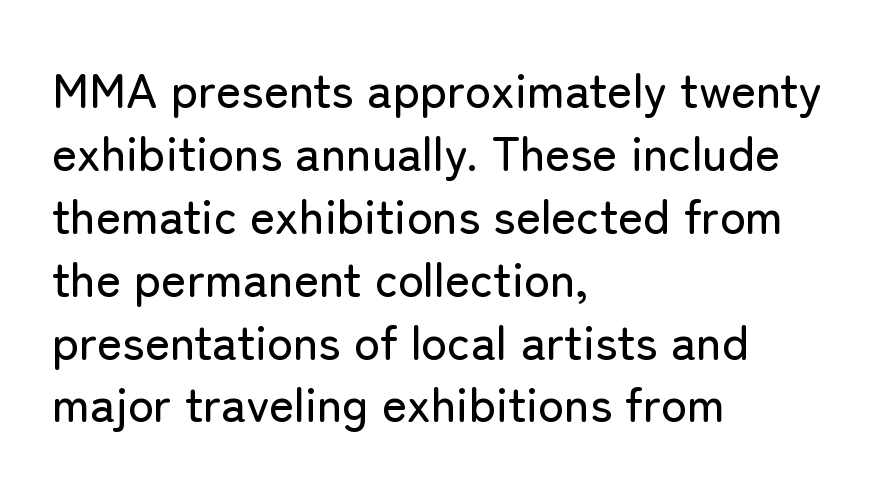
{"serif": "no", "italic": "no", "width": "normal", "stroke_contrast": "low", "x_height": "medium", "monospaced": "no", "underline": "no", "align": "left", "line_spacing": "normal", "line_spacing_ratio": 1.31, "letter_spacing": "normal", "letter_spacing_em": 0.0, "glyph_px": 48}
